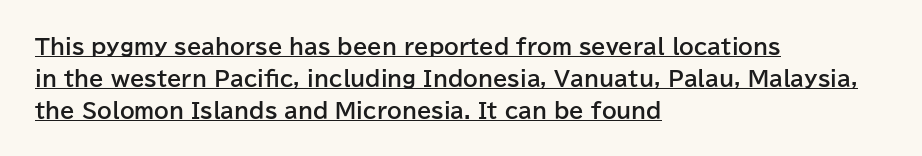
Q: Is the text bold? A: Yes.
Q: Is the text italic (slanted)? A: No, it is upright.
Q: Is the text underlined? A: Yes.
Q: How is the paragraph aligned? A: Left-aligned.
Q: Is the spacing between letters normal or unusually wide? A: Normal.
Q: Is the spacing between lines tight, normal or loose? A: Normal.
